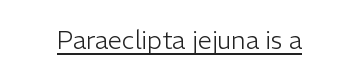
The letterforms sit at book weight or below. Posture: upright roman. Here the glyphs are tracked normally, forming tight word shapes. The words here are underlined.
